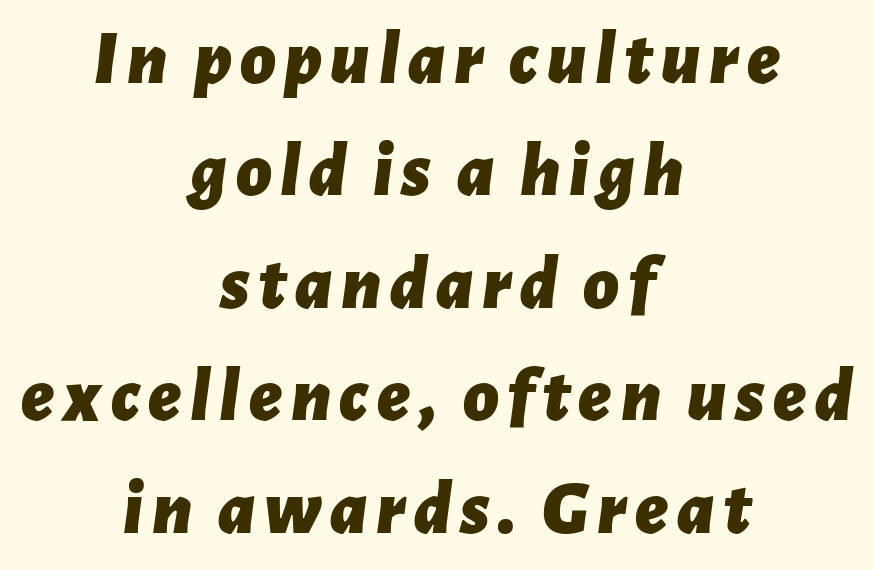
{"italic": "yes", "lean": "right", "slant_degrees": 7, "bold": "yes", "weight": "bold", "width": "normal", "stroke_contrast": "low", "x_height": "medium", "monospaced": "no", "underline": "no", "align": "center", "line_spacing": "normal", "line_spacing_ratio": 1.46, "glyph_px": 77}
